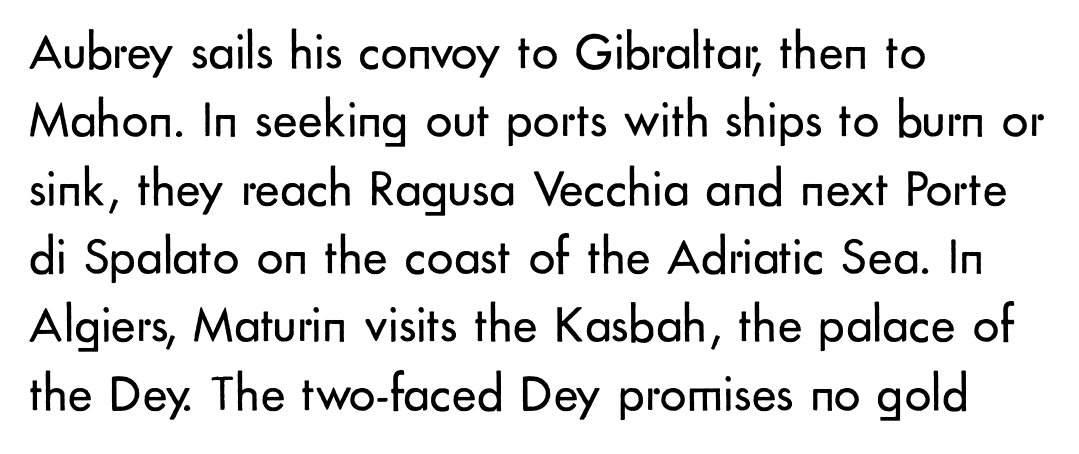
The image shows 53 px regular-weight sans-serif type, upright; set left-aligned, normal line spacing (1.29x), normal letter spacing, not underlined; low stroke contrast and a small x-height.
